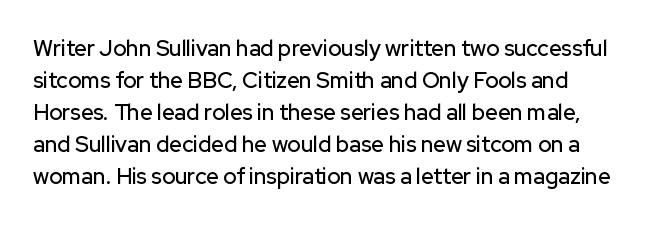
Q: Is the text italic (slanted)? A: No, it is upright.
Q: Is the text underlined? A: No.
Q: Is the spacing between letters normal or unusually wide? A: Normal.
Q: Is the spacing between lines tight, normal or loose? A: Normal.
